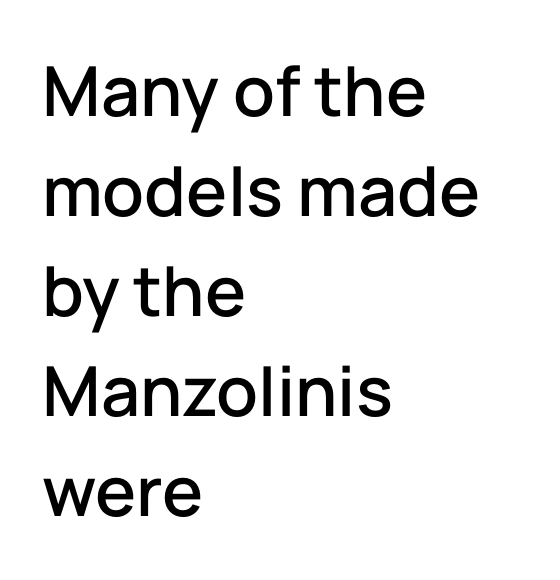
{"serif": "no", "italic": "no", "width": "normal", "stroke_contrast": "low", "x_height": "medium", "monospaced": "no", "underline": "no", "align": "left", "line_spacing": "normal", "line_spacing_ratio": 1.45, "letter_spacing": "normal", "letter_spacing_em": 0.0, "glyph_px": 69}
